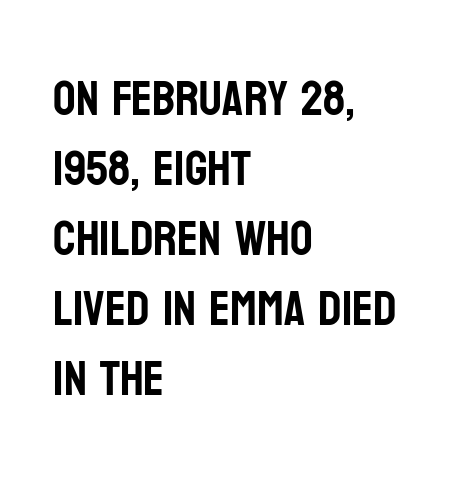
The image shows 50 px condensed sans-serif type, upright; set left-aligned, normal line spacing (1.4x), normal letter spacing, not underlined; low stroke contrast and a large x-height.
